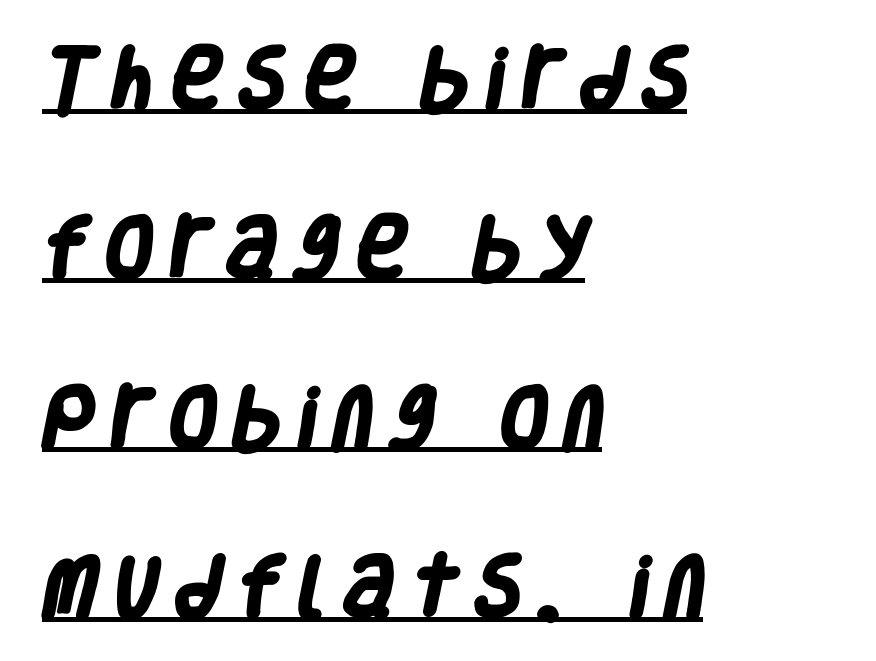
Q: Is the text bold? A: Yes.
Q: Is the typeface a serif or a sans-serif typeface? A: Sans-serif.
Q: Is the text underlined? A: Yes.
Q: How is the paragraph aligned? A: Left-aligned.
Q: Is the spacing between letters normal or unusually wide? A: Unusually wide.
Q: Is the spacing between lines tight, normal or loose? A: Loose.
Q: Width (condensed, normal, or wide)? A: Condensed.
Q: Stroke contrast? A: Low.
Q: x-height? A: Large.
Q: Monospaced? A: No.
